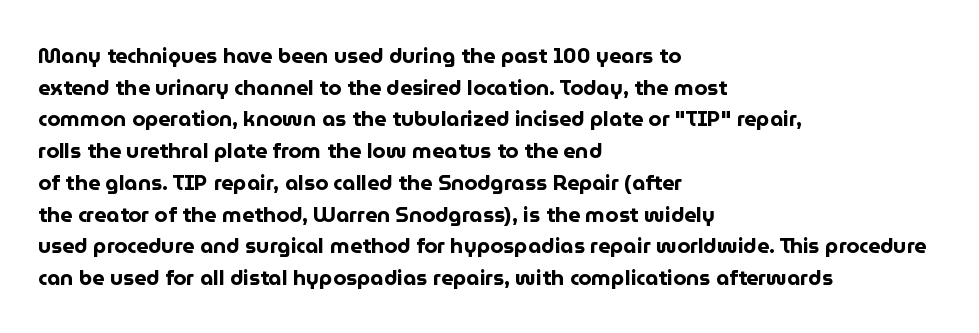
Q: Is the text bold? A: Yes.
Q: Is the text italic (slanted)? A: No, it is upright.
Q: Is the text underlined? A: No.
Q: How is the paragraph aligned? A: Left-aligned.
Q: Is the spacing between letters normal or unusually wide? A: Normal.
Q: Is the spacing between lines tight, normal or loose? A: Normal.
